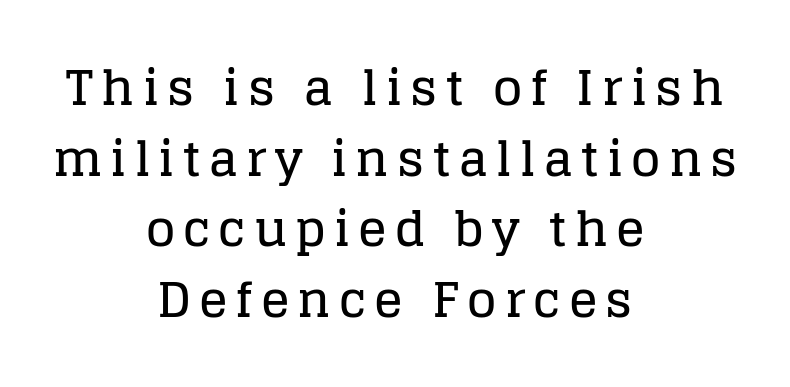
Glance below the letters and you will spot only blank space. A typesetter would mark this as roman, not italic. Both edges are ragged and mirror each other, which tells us the setting is centered. Leading matches the norm, producing a regular column. Do the characters align in a grid? No, the font is proportional. The letters carry serifs — small finishing strokes at the ends of their stems.
